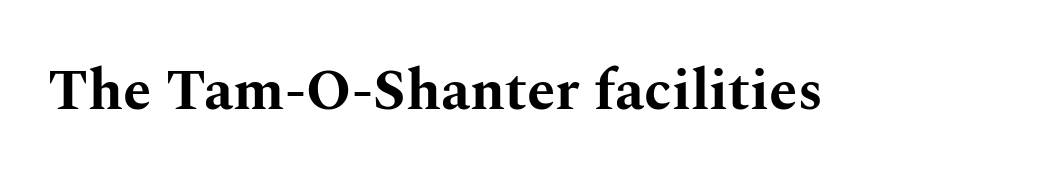
The image shows 57 px bold, wide serif type, upright; set normal letter spacing, not underlined; medium stroke contrast and a medium x-height.
